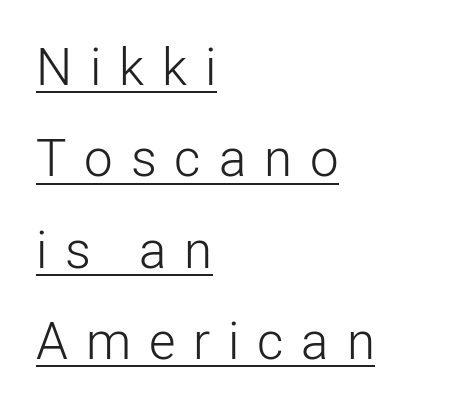
Stems and bowls with no extra thickness — not bold. This rendering widens character spacing well past its baseline value. The passage shown is typed in a proportional face where columns would drift. A typesetter would label this face a sans. Descenders here cross a horizontal rule under the line.
